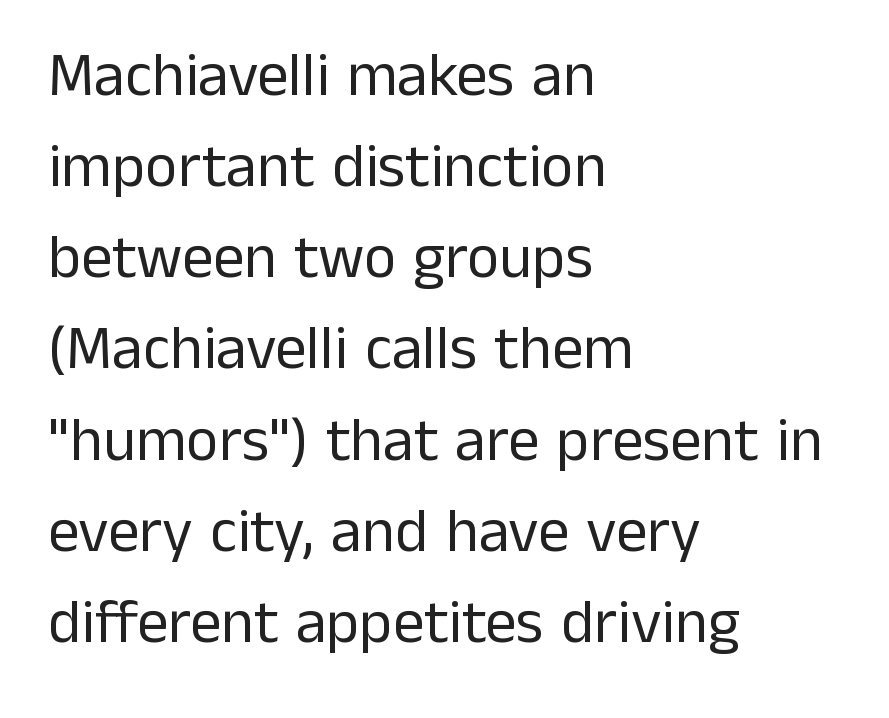
{"serif": "no", "italic": "no", "bold": "no", "weight": "regular", "width": "normal", "stroke_contrast": "low", "x_height": "medium", "monospaced": "no", "underline": "no", "align": "left", "line_spacing": "normal", "line_spacing_ratio": 1.47, "letter_spacing": "normal", "letter_spacing_em": 0.0, "glyph_px": 62}
